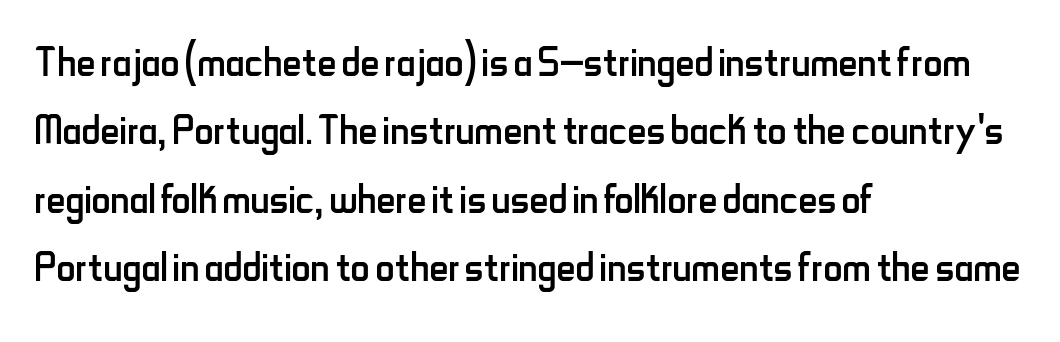
The image shows 53 px regular-weight, condensed sans-serif type, upright; set left-aligned, normal line spacing (1.29x), normal letter spacing, not underlined; low stroke contrast and a small x-height.
